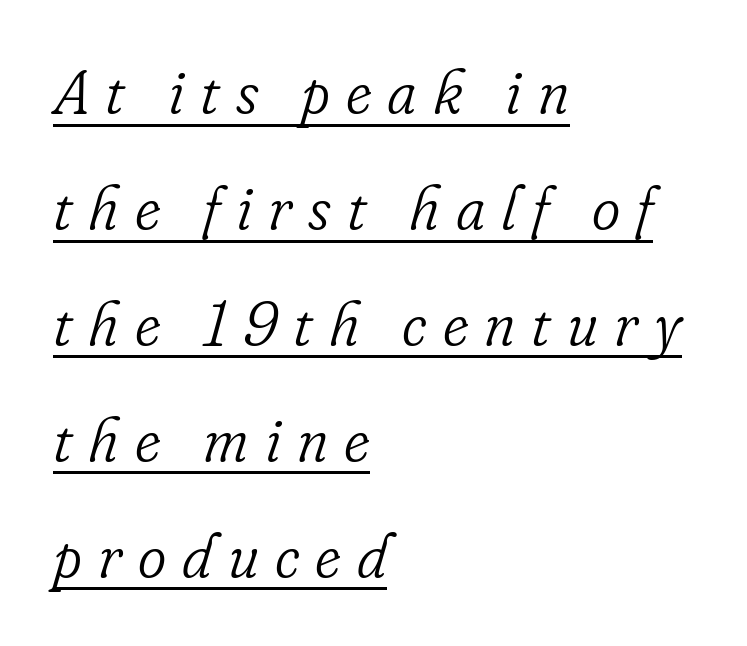
The image shows 61 px light serif type, italic (leaning right); set left-aligned, loose line spacing (1.9x), unusually wide letter spacing (+0.26 em), underlined; low stroke contrast and a small x-height.
